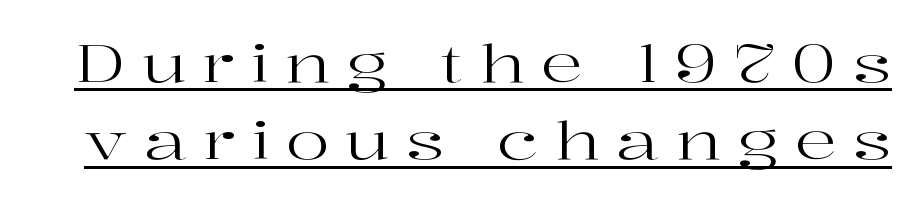
This sample uses an upright cut, with every glyph sitting square on the baseline. Ink coverage per letter is moderate at most. The passage shown is typed in a proportional face where columns would drift. Regular leading. The letters carry serifs — small finishing strokes at the ends of their stems.
